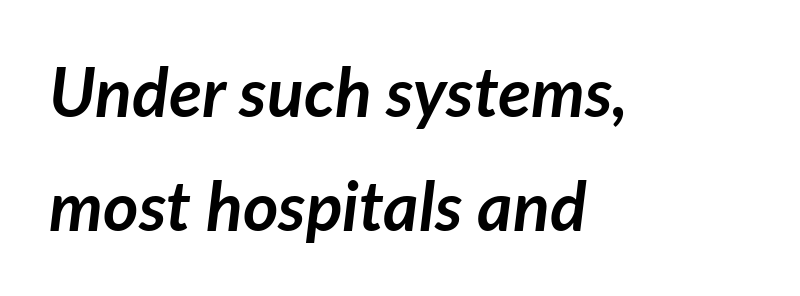
The image shows 68 px semibold type, italic (leaning right); set left-aligned, normal line spacing (1.68x), normal letter spacing, not underlined; low stroke contrast and a medium x-height.
